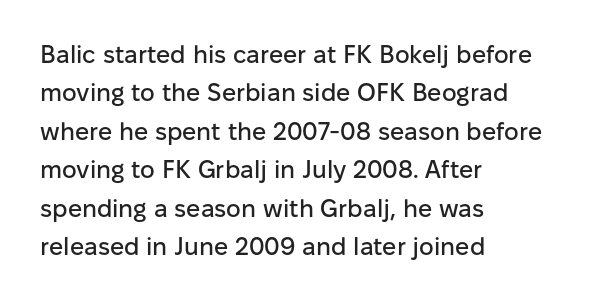
Q: Is the text italic (slanted)? A: No, it is upright.
Q: Is the text underlined? A: No.
Q: How is the paragraph aligned? A: Left-aligned.
Q: Is the spacing between letters normal or unusually wide? A: Normal.
Q: Is the spacing between lines tight, normal or loose? A: Normal.
